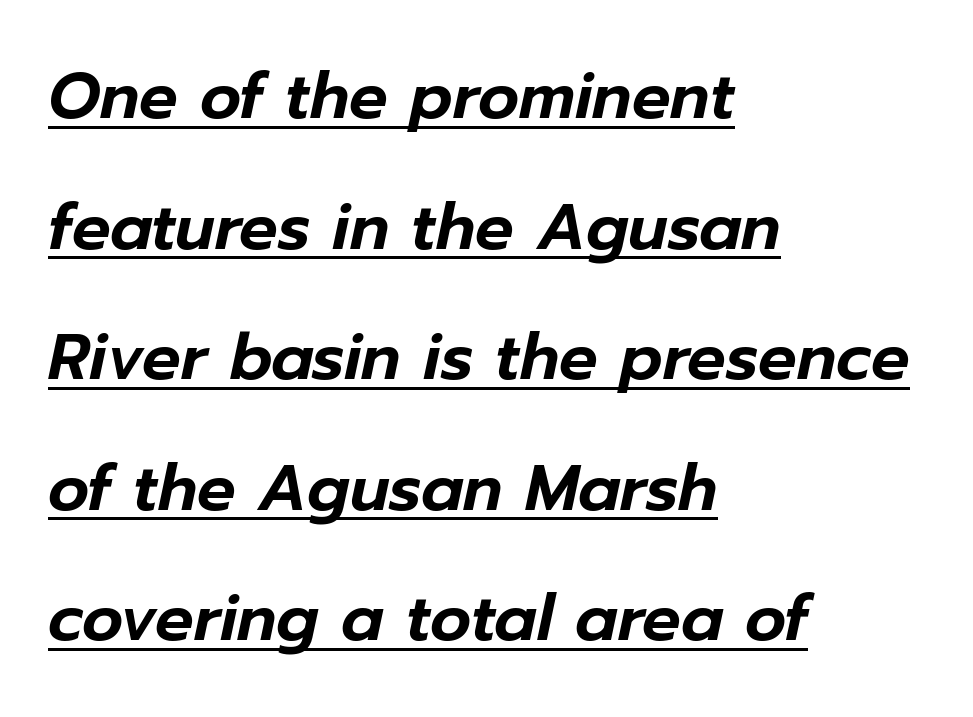
Line starts are locked; line ends wander. Leading is clearly above the norm, producing a sparse column. The letters are slanted; this is an italic face. Nothing unusual about the tracking: characters are spaced as the font intends. The face used here appears with an underline applied. Is this a fixed-width face? No — the glyphs have proportional, varying widths.
